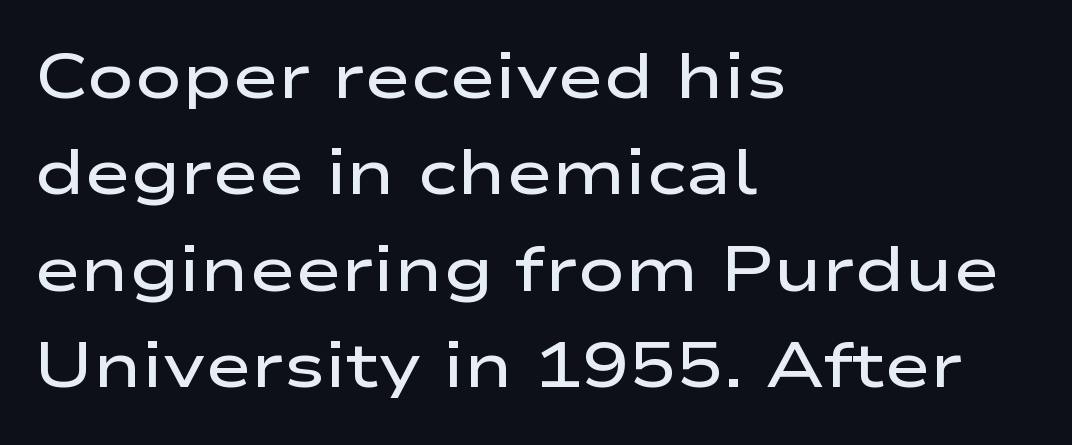
Rule under the text: the space is simply empty. What stands out about the letter spacing? Nothing — it is the standard amount. Successive baselines arrive at the customary interval. Set as a demibold, roughly 600 on the weight scale.
